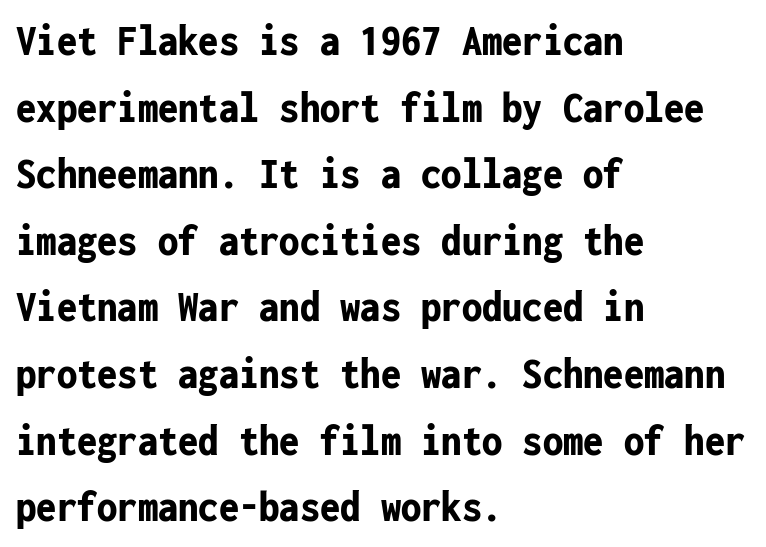
Q: Is the text bold? A: Yes.
Q: Is the text italic (slanted)? A: No, it is upright.
Q: Is the typeface a serif or a sans-serif typeface? A: Sans-serif.
Q: Is the text underlined? A: No.
Q: How is the paragraph aligned? A: Left-aligned.
Q: Is the spacing between letters normal or unusually wide? A: Normal.
Q: Is the spacing between lines tight, normal or loose? A: Normal.
Q: Width (condensed, normal, or wide)? A: Condensed.
Q: Stroke contrast? A: Low.
Q: x-height? A: Medium.
Q: Monospaced? A: Yes.
